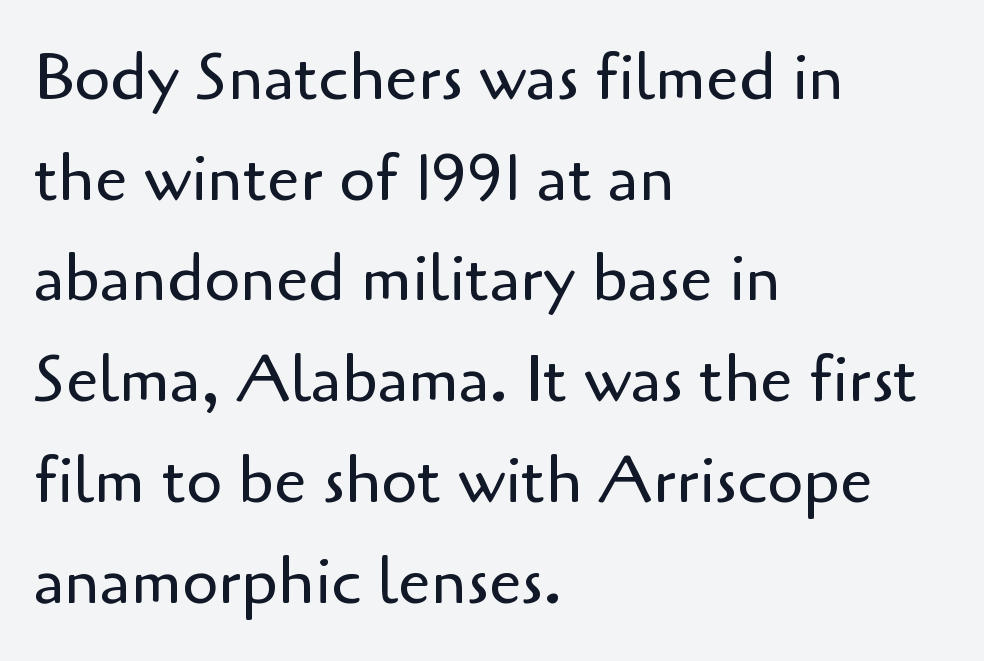
{"serif": "no", "italic": "no", "bold": "no", "weight": "regular", "width": "normal", "stroke_contrast": "low", "x_height": "small", "monospaced": "no", "underline": "no", "align": "left", "line_spacing": "normal", "line_spacing_ratio": 1.55, "letter_spacing": "normal", "letter_spacing_em": 0.0, "glyph_px": 65}
